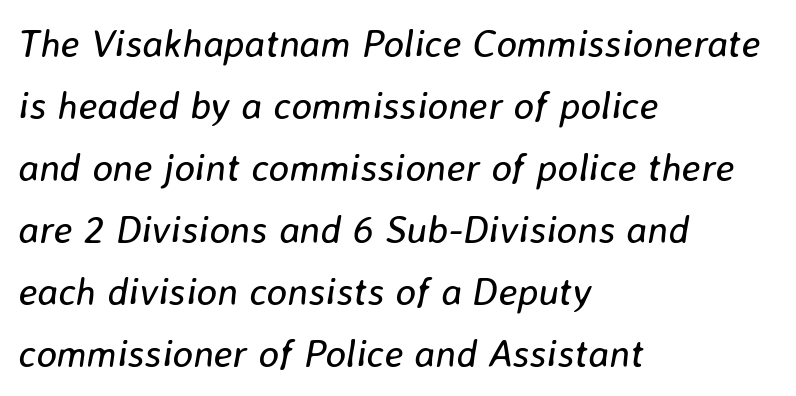
{"italic": "yes", "lean": "right", "slant_degrees": 8, "bold": "no", "weight": "regular", "width": "normal", "stroke_contrast": "low", "x_height": "medium", "monospaced": "no", "underline": "no", "align": "left", "line_spacing": "normal", "line_spacing_ratio": 1.59, "letter_spacing": "normal", "letter_spacing_em": 0.0, "glyph_px": 39}
